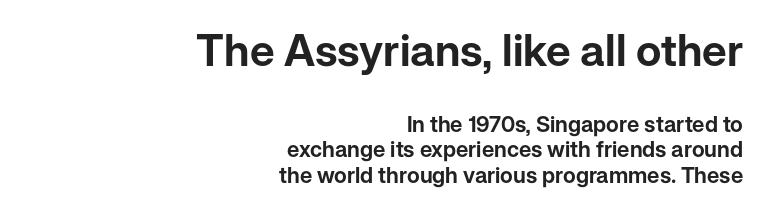
{"serif": "no", "italic": "no", "width": "normal", "stroke_contrast": "low", "x_height": "medium", "monospaced": "no", "underline": "no", "align": "right", "line_spacing_ratio": 1.17, "letter_spacing": "normal", "letter_spacing_em": 0.0, "larger_block": "first", "size_ratio": 2.0, "glyph_px": 44}
